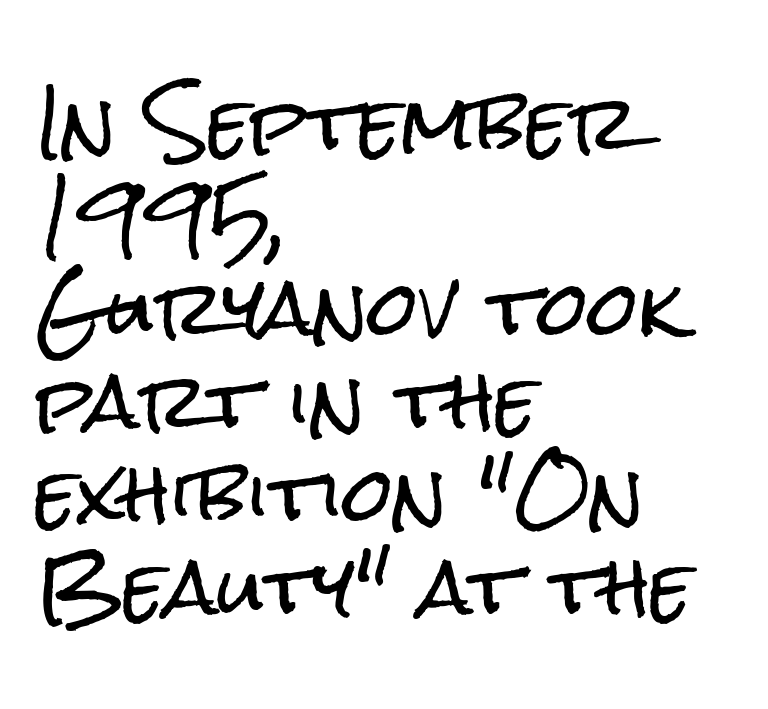
Q: Is the text italic (slanted)? A: No, it is upright.
Q: Is the typeface a serif or a sans-serif typeface? A: Sans-serif.
Q: Is the text underlined? A: No.
Q: How is the paragraph aligned? A: Left-aligned.
Q: Is the spacing between letters normal or unusually wide? A: Normal.
Q: Is the spacing between lines tight, normal or loose? A: Normal.
Q: Width (condensed, normal, or wide)? A: Condensed.
Q: Stroke contrast? A: Low.
Q: x-height? A: Medium.
Q: Monospaced? A: No.
